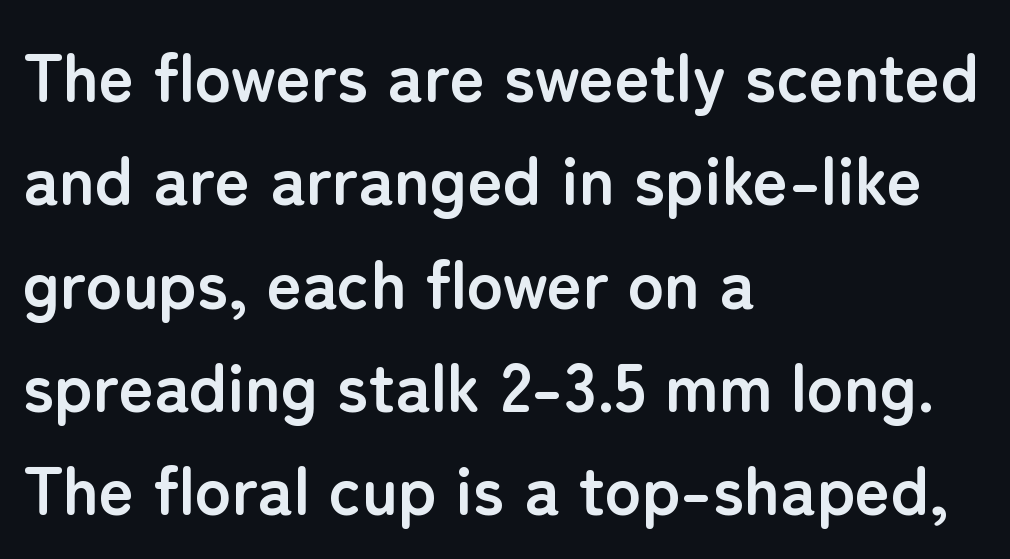
The face used here is a sans, in the tradition of grotesques and geometrics. Anything drawn beneath the words? Only blank space. These lines are set flush left with a ragged right edge. Honestly, the letter spacing is just normal — you wouldn't notice it. Leading: standard.
